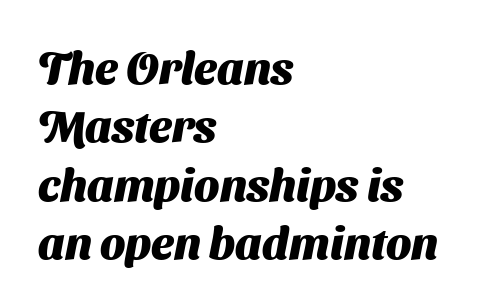
{"serif": "no", "bold": "yes", "weight": "heavy", "width": "normal", "stroke_contrast": "medium", "x_height": "medium", "monospaced": "no", "underline": "no", "align": "left", "line_spacing": "normal", "line_spacing_ratio": 1.3, "letter_spacing": "normal", "letter_spacing_em": 0.0, "glyph_px": 45}
